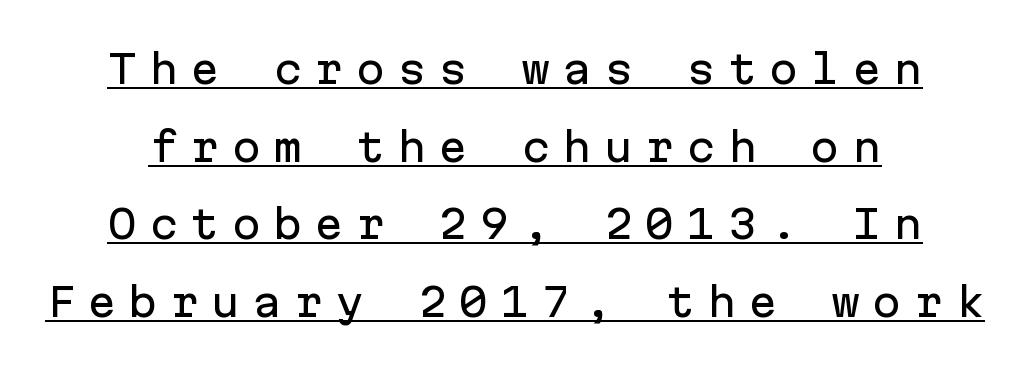
Observe the absence of serifs on each vertical stroke in this sample. You could fit nearly another row in the gap between these rows. These characters rest on top of a visible drawn line. Posture: vertical. The horizontal fit of the characters is loose and conspicuously gappy.
